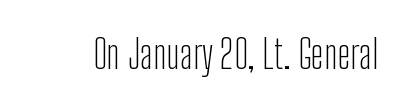
{"serif": "no", "italic": "no", "bold": "no", "weight": "light", "width": "condensed", "stroke_contrast": "low", "x_height": "medium", "monospaced": "no", "underline": "no", "letter_spacing": "normal", "letter_spacing_em": 0.0, "glyph_px": 39}
